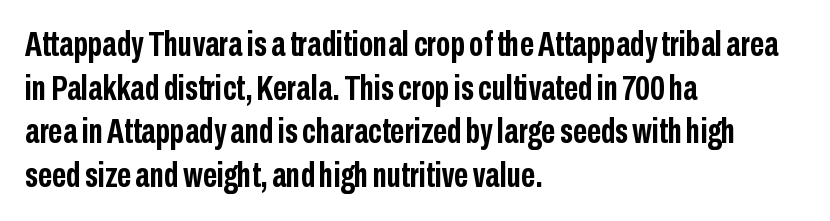
{"serif": "no", "italic": "no", "bold": "yes", "weight": "semibold", "width": "condensed", "stroke_contrast": "low", "x_height": "medium", "monospaced": "no", "underline": "no", "align": "left", "line_spacing": "normal", "line_spacing_ratio": 1.25, "letter_spacing": "normal", "letter_spacing_em": 0.0, "glyph_px": 35}
